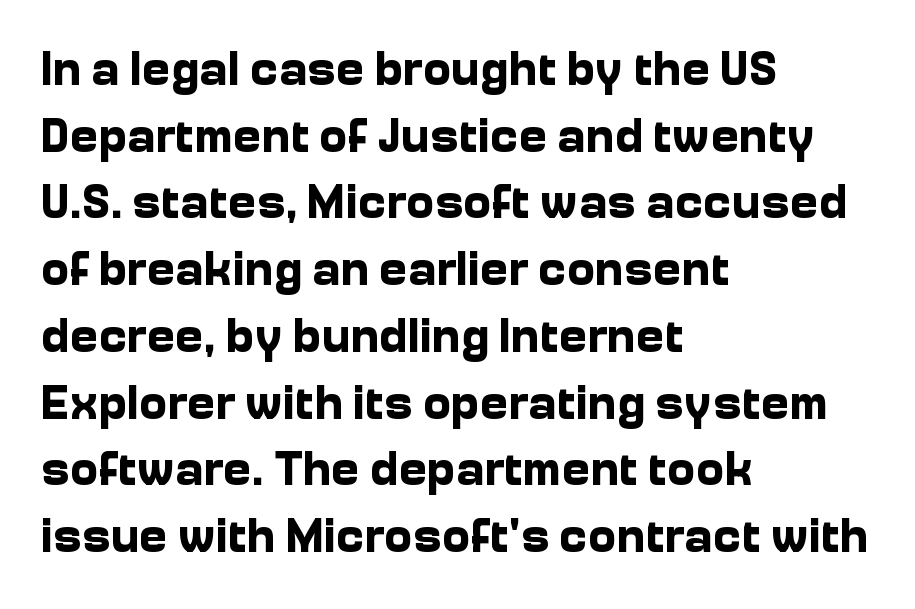
The image shows 48 px bold sans-serif type, upright; set left-aligned, normal line spacing (1.39x), normal letter spacing, not underlined; low stroke contrast and a medium x-height.
